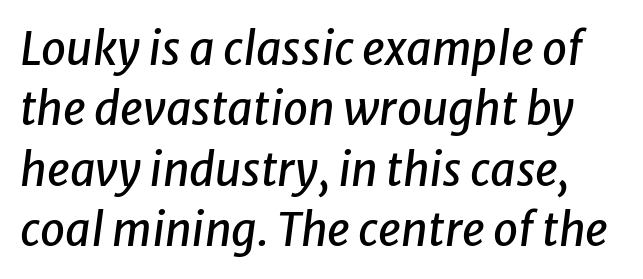
The image shows 45 px text type, italic (leaning right); set normal line spacing (1.34x), normal letter spacing, not underlined; low stroke contrast and a medium x-height.
